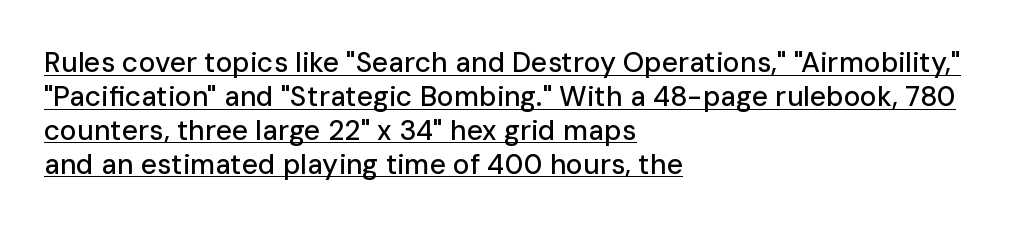
{"serif": "no", "italic": "no", "width": "normal", "stroke_contrast": "low", "x_height": "medium", "monospaced": "no", "underline": "yes", "align": "left", "line_spacing_ratio": 1.21, "letter_spacing": "normal", "letter_spacing_em": 0.0, "glyph_px": 28}
